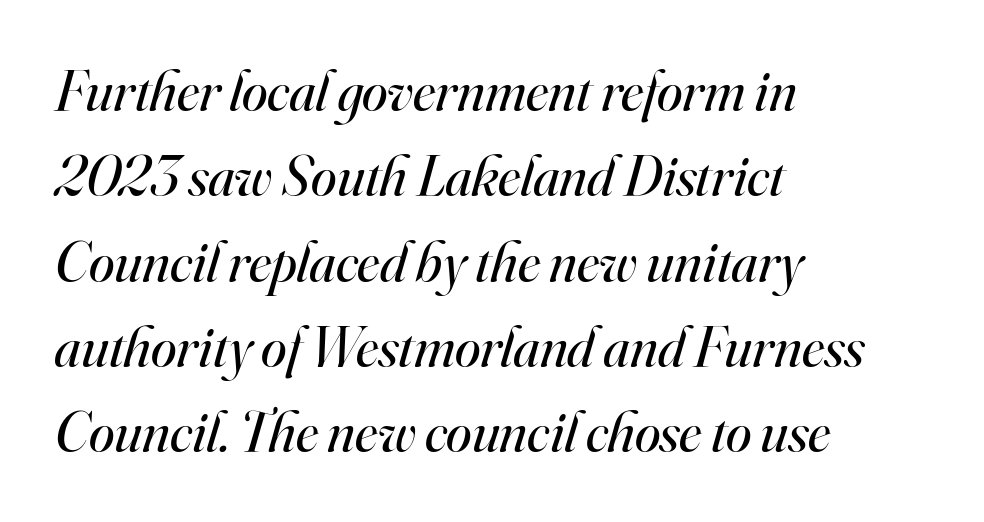
{"serif": "yes", "italic": "yes", "lean": "right", "slant_degrees": 16, "bold": "no", "weight": "regular", "width": "normal", "stroke_contrast": "high", "x_height": "small", "monospaced": "no", "underline": "no", "align": "left", "line_spacing": "normal", "line_spacing_ratio": 1.47, "letter_spacing": "normal", "letter_spacing_em": 0.0, "glyph_px": 58}
